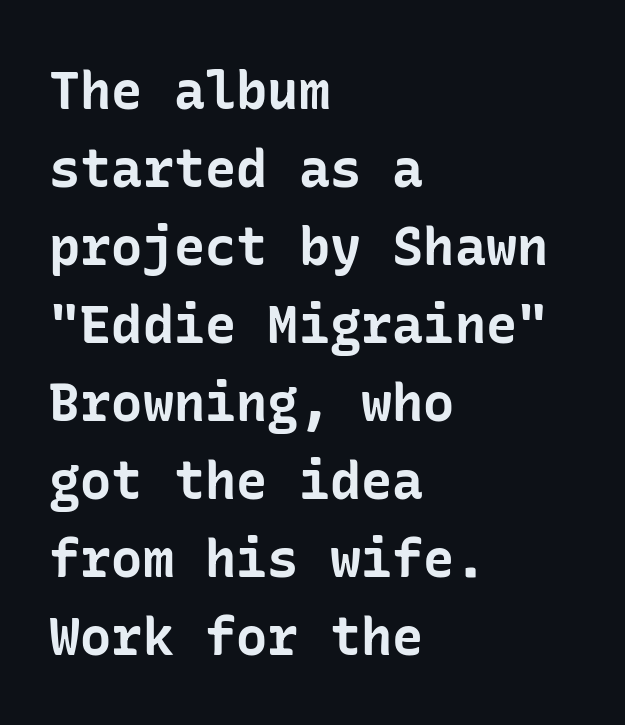
The image shows 52 px bold sans-serif type, upright; set left-aligned, normal line spacing (1.5x), normal letter spacing, not underlined; low stroke contrast and a medium x-height.
